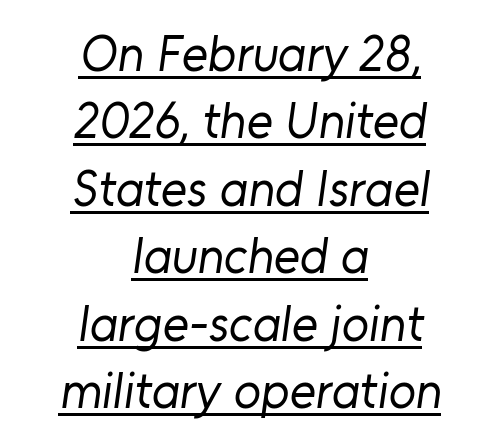
{"serif": "no", "bold": "no", "weight": "regular", "width": "normal", "stroke_contrast": "low", "x_height": "medium", "monospaced": "no", "underline": "yes", "align": "center", "line_spacing": "normal", "line_spacing_ratio": 1.35, "letter_spacing": "normal", "letter_spacing_em": 0.0, "glyph_px": 50}
